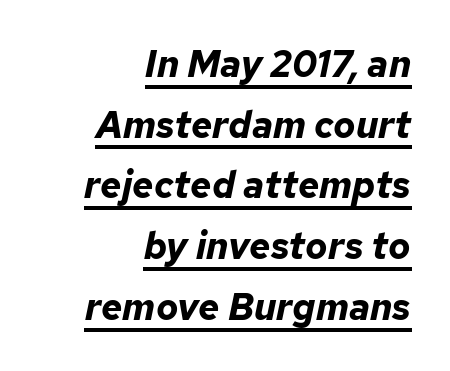
A full-strength bold gives these letters their thick strokes. The glyphs look as if they've been sheared to an angle. Tracking value appears to be zero — textbook default spacing. Here the designer chose a conventional face with non-uniform glyph widths. The face used here appears with an underline applied. Normally led — the rows are evenly, conventionally spaced.
